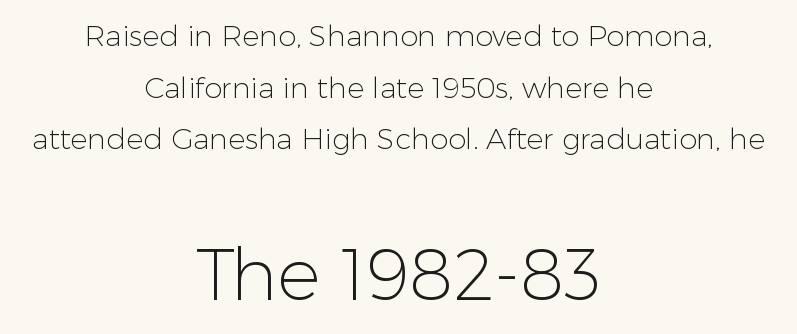
Layout note: lines centered. You could not count columns in this text — the font is proportionally spaced. This sample uses a sans-serif face. Check under the words: just untouched page. Caption: standard tracking, unaltered. The letters look calm and open, with moderate or lighter stems.
